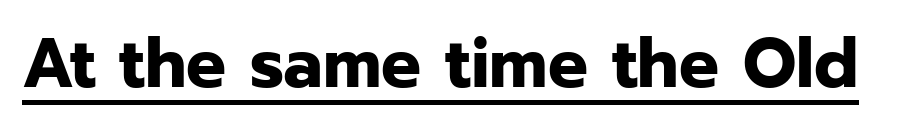
{"serif": "no", "italic": "no", "bold": "yes", "weight": "bold", "width": "normal", "stroke_contrast": "low", "x_height": "medium", "monospaced": "no", "underline": "yes", "letter_spacing": "normal", "letter_spacing_em": 0.0, "glyph_px": 70}
